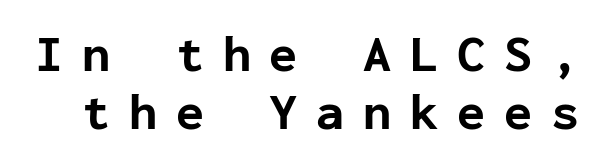
Does the leading feel generous? Not at all — it's pinched. In terms of posture, this sample is upright. The passage shown has open, widely tracked lettering throughout. The strokes are fattened all the way to bold.
